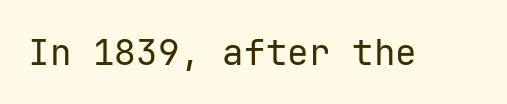
The image shows 36 px regular-weight sans-serif type, upright, monospaced; set normal letter spacing, not underlined; low stroke contrast and a medium x-height.
